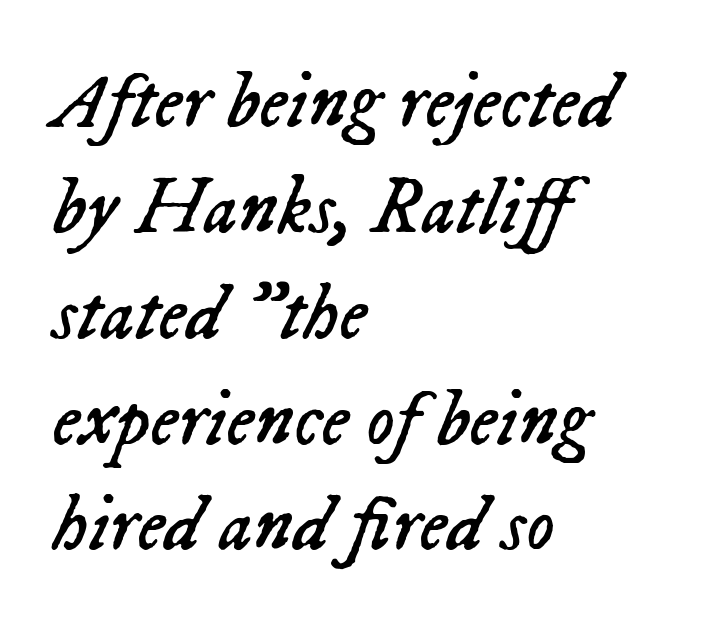
The image shows 79 px regular-weight type, italic (leaning right); set left-aligned, normal line spacing (1.34x), normal letter spacing, not underlined; low stroke contrast and a medium x-height.
